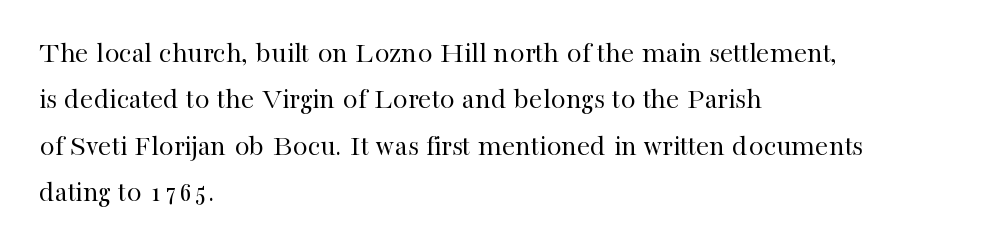
{"serif": "yes", "italic": "no", "bold": "no", "weight": "regular", "width": "normal", "stroke_contrast": "high", "x_height": "medium", "monospaced": "no", "underline": "no", "align": "left", "line_spacing": "normal", "line_spacing_ratio": 1.55, "letter_spacing": "normal", "letter_spacing_em": 0.0, "glyph_px": 30}
